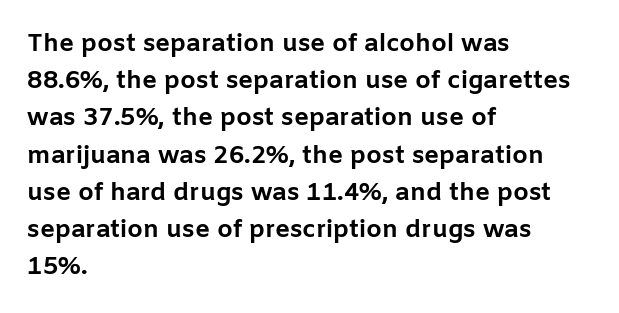
{"italic": "no", "bold": "yes", "underline": "no", "align": "left", "line_spacing": "normal", "line_spacing_ratio": 1.49, "letter_spacing": "normal", "letter_spacing_em": 0.0, "glyph_px": 25}
